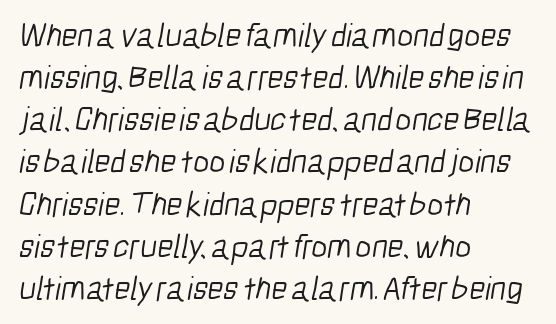
This rendering leaves character spacing at its baseline value. You could not count columns in this text — the font is proportionally spaced. Look at the bottom of the vertical strokes: they stop flat, with no serifs. The letters look calm and open, with moderate or lighter stems.
